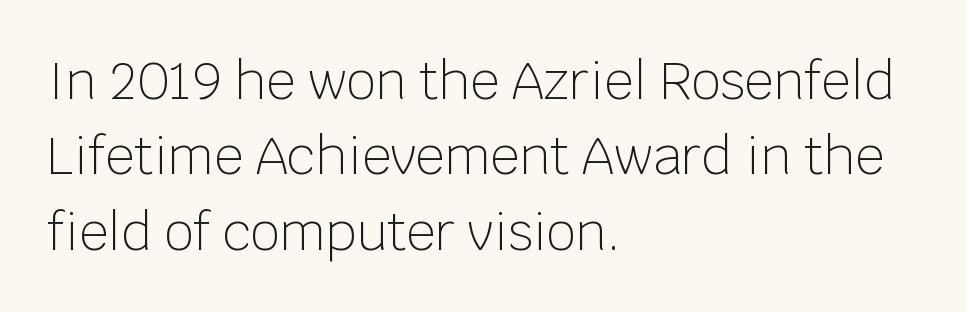
Descender tails drop into unmarked territory. Italic? Not at all — the glyphs are vertical. The passage shown is typeset with a sans-serif family. The weight would be labelled regular, book, light, or lighter still.
